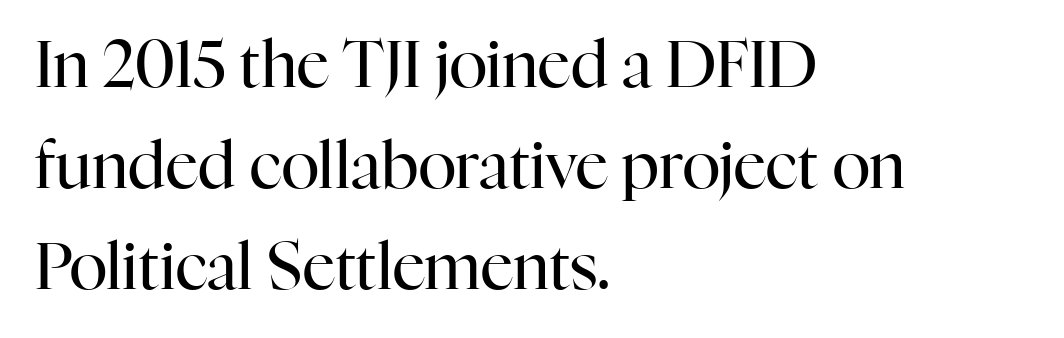
The image shows 64 px regular-weight serif type, upright; set left-aligned, normal line spacing (1.58x), normal letter spacing, not underlined; high stroke contrast and a medium x-height.
